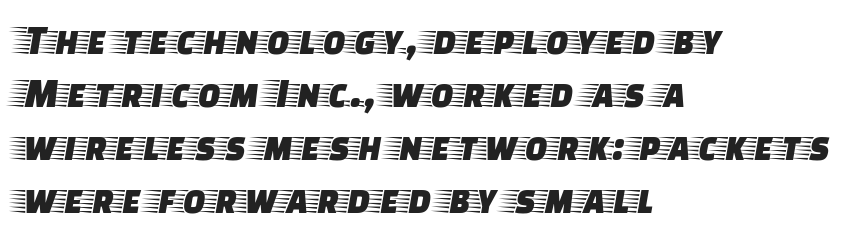
Is this a fixed-width face? No — the glyphs have proportional, varying widths. If you drew a ruler down the left edge, every line would touch it. These lines are composed in type with serifs.
